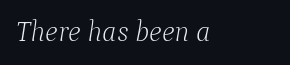
The image shows 29 px light serif type, italic (leaning right); set normal letter spacing, not underlined; low stroke contrast and a medium x-height.
